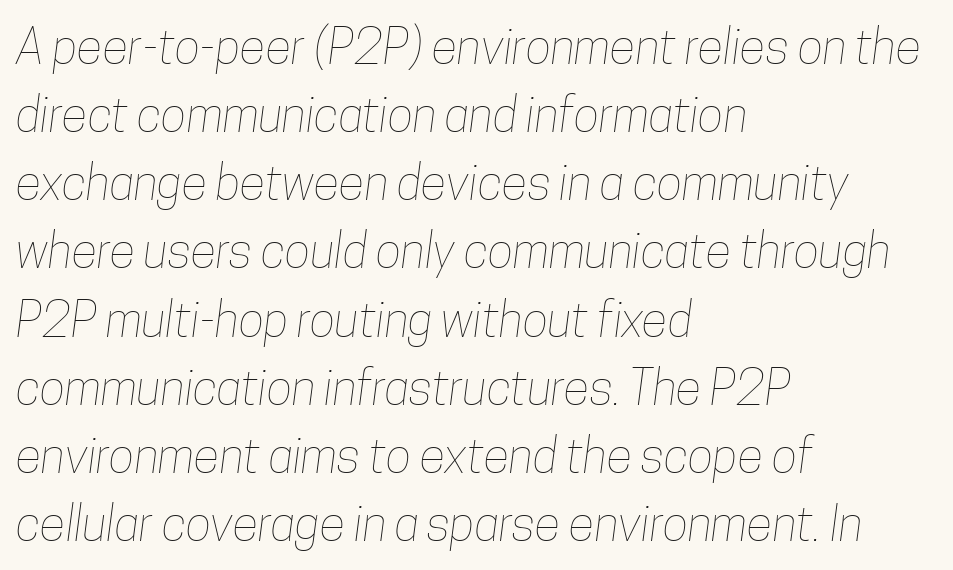
{"bold": "no", "weight": "thin", "width": "condensed", "stroke_contrast": "low", "x_height": "medium", "monospaced": "no", "underline": "no", "align": "left", "line_spacing": "normal", "line_spacing_ratio": 1.42, "letter_spacing": "normal", "letter_spacing_em": 0.0, "glyph_px": 48}
